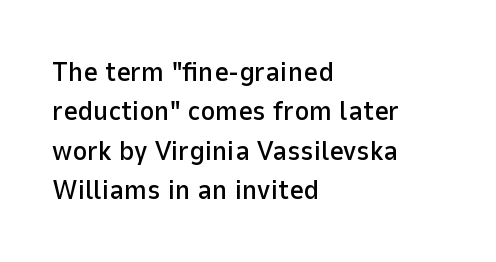
The image shows 28 px sans-serif type, upright; set left-aligned, normal line spacing (1.41x), normal letter spacing, not underlined; low stroke contrast and a medium x-height.
